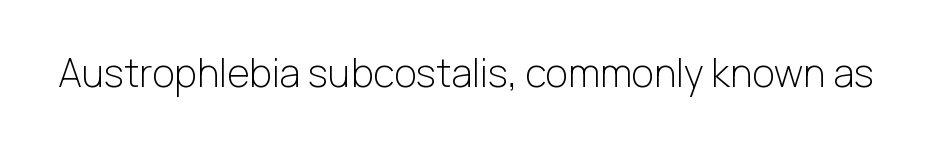
The letters advance in unequal steps, a hallmark of proportional type. Type style note: lacks serifs. Compared with typical body copy, the letter spacing here is the same. Heft: none added — not bold. Notice how the stems are strictly vertical — no italics here. Beneath every word, the page is bare.
